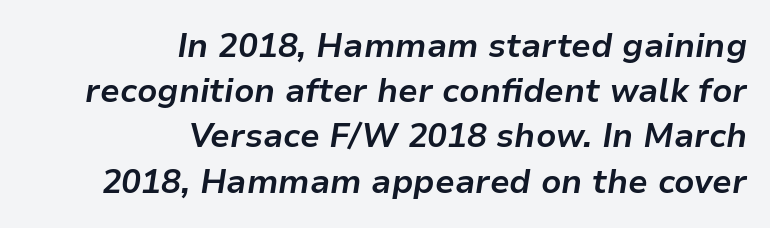
{"italic": "yes", "lean": "right", "slant_degrees": 9, "bold": "yes", "weight": "bold", "width": "normal", "stroke_contrast": "low", "x_height": "medium", "monospaced": "no", "underline": "no", "align": "right", "line_spacing": "normal", "line_spacing_ratio": 1.37, "letter_spacing": "normal", "letter_spacing_em": 0.0, "glyph_px": 33}
